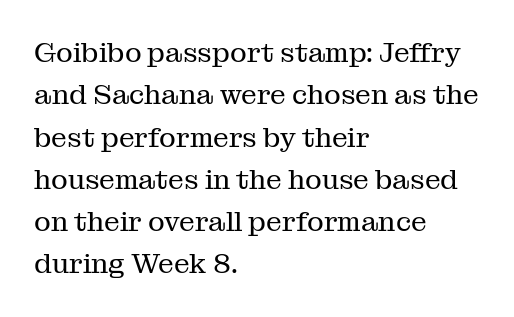
The image shows 28 px regular-weight serif type, upright; set left-aligned, normal line spacing (1.51x), normal letter spacing, not underlined; medium stroke contrast and a medium x-height.
